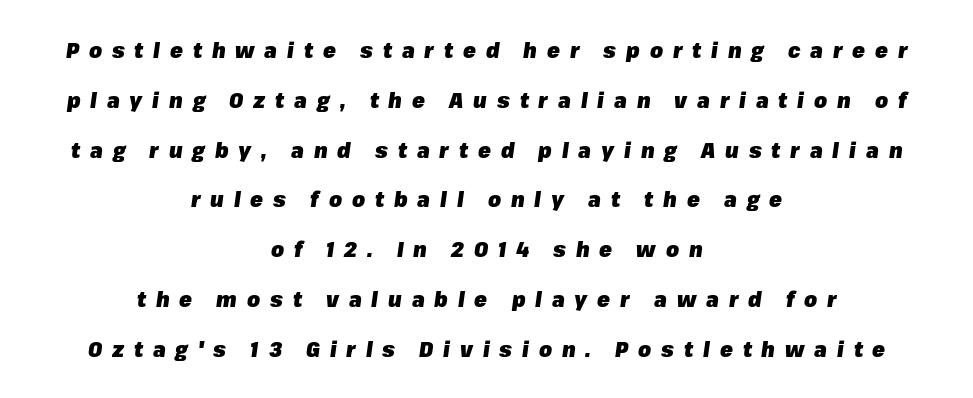
Rule under the text: the space is simply empty. The glyphs look as if they've been sheared to an angle. Heavy, bold letterforms. In CSS terms this would be text-align: center. Is there much room between lines? Yes — plenty of vertical air separates them.
